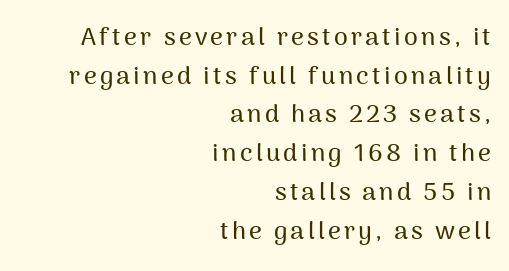
Q: Is the text italic (slanted)? A: No, it is upright.
Q: Is the text underlined? A: No.
Q: How is the paragraph aligned? A: Right-aligned.
Q: Is the spacing between lines tight, normal or loose? A: Normal.
